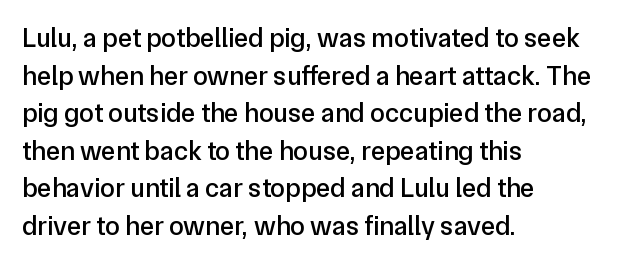
Q: Is the text italic (slanted)? A: No, it is upright.
Q: Is the text underlined? A: No.
Q: How is the paragraph aligned? A: Left-aligned.
Q: Is the spacing between letters normal or unusually wide? A: Normal.
Q: Is the spacing between lines tight, normal or loose? A: Normal.
